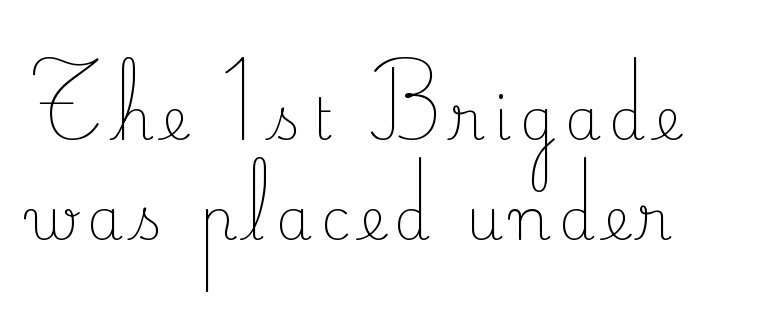
The image shows 58 px light serif type, upright; set left-aligned, line spacing 1.72x, not underlined; low stroke contrast and a small x-height.
